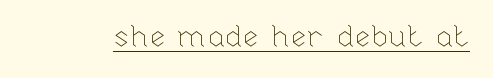
The image shows 30 px thin type, upright; set normal letter spacing, underlined; low stroke contrast and a medium x-height.
